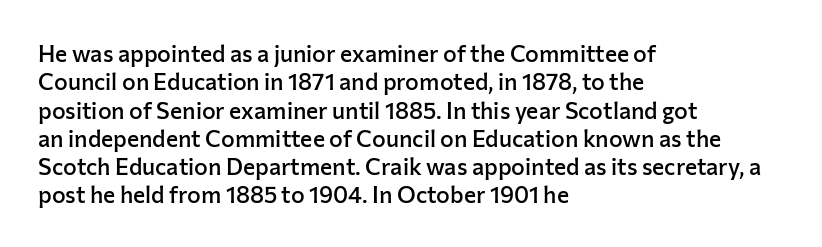
Q: Is the text bold? A: Semi-bold.
Q: Is the text italic (slanted)? A: No, it is upright.
Q: Is the text underlined? A: No.
Q: How is the paragraph aligned? A: Left-aligned.
Q: Is the spacing between letters normal or unusually wide? A: Normal.
